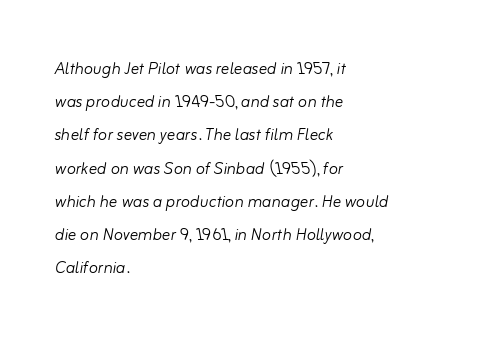
Q: Is the text bold? A: No.
Q: Is the text italic (slanted)? A: Yes, it leans right by about 10 degrees.
Q: Is the text underlined? A: No.
Q: How is the paragraph aligned? A: Left-aligned.
Q: Is the spacing between letters normal or unusually wide? A: Normal.
Q: Is the spacing between lines tight, normal or loose? A: Normal.
